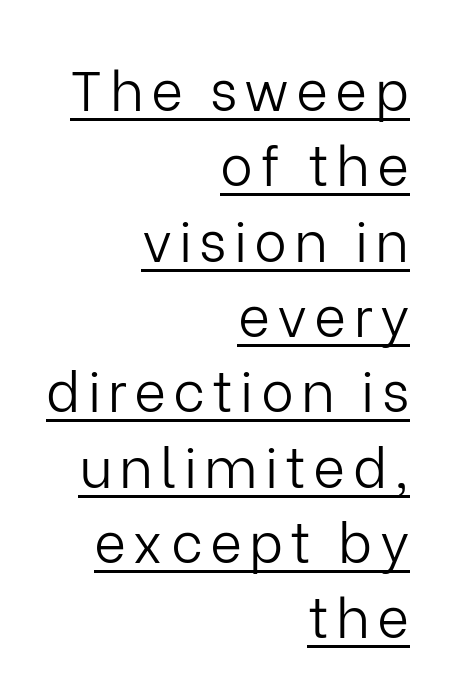
Q: Is the text bold? A: No.
Q: Is the text italic (slanted)? A: No, it is upright.
Q: Is the typeface a serif or a sans-serif typeface? A: Sans-serif.
Q: Is the text underlined? A: Yes.
Q: How is the paragraph aligned? A: Right-aligned.
Q: Is the spacing between lines tight, normal or loose? A: Normal.
Q: Width (condensed, normal, or wide)? A: Normal.
Q: Stroke contrast? A: Low.
Q: x-height? A: Medium.
Q: Monospaced? A: No.
